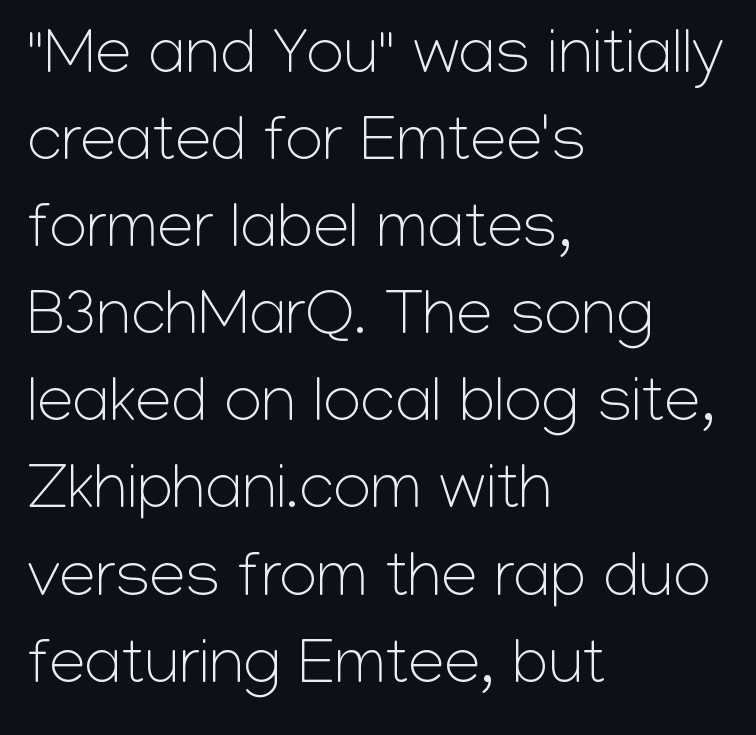
The image shows 65 px light sans-serif type, upright; set left-aligned, normal line spacing (1.34x), normal letter spacing, not underlined; low stroke contrast and a medium x-height.
